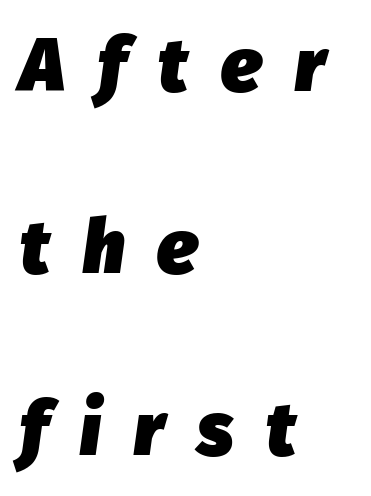
Look at the tracking — it's clearly loosened, letters drifting apart. The space between consecutive lines is lavish. Looking at the ascenders, they clearly lean. Glance below the letters and you will spot only blank space. Look at the stroke-to-counter ratio: heavy, a bold.
